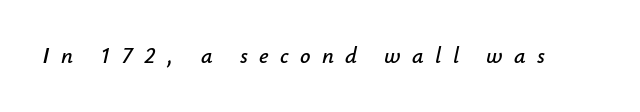
{"italic": "yes", "lean": "right", "slant_degrees": 12, "underline": "no", "letter_spacing": "wide", "letter_spacing_em": 0.49, "glyph_px": 23}
